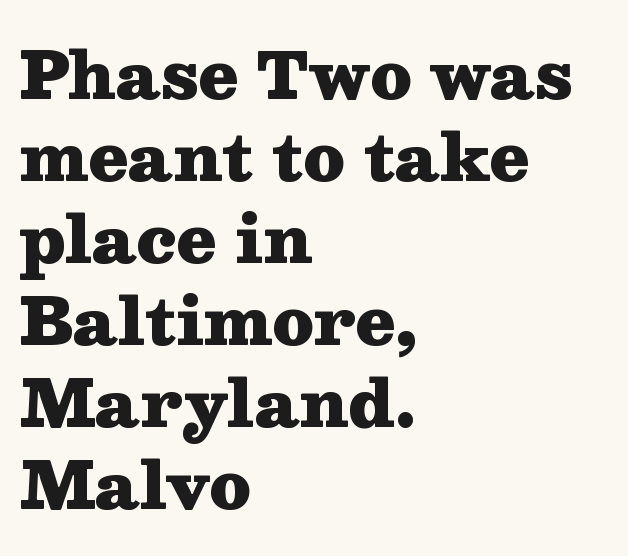
The image shows 64 px heavy, wide serif type, upright; set left-aligned, normal line spacing (1.28x), normal letter spacing, not underlined; medium stroke contrast and a medium x-height.
